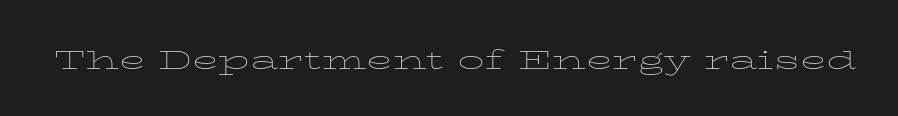
{"italic": "no", "bold": "no", "weight": "thin", "width": "wide", "stroke_contrast": "low", "x_height": "medium", "monospaced": "no", "underline": "no", "letter_spacing": "normal", "letter_spacing_em": 0.0, "glyph_px": 35}
